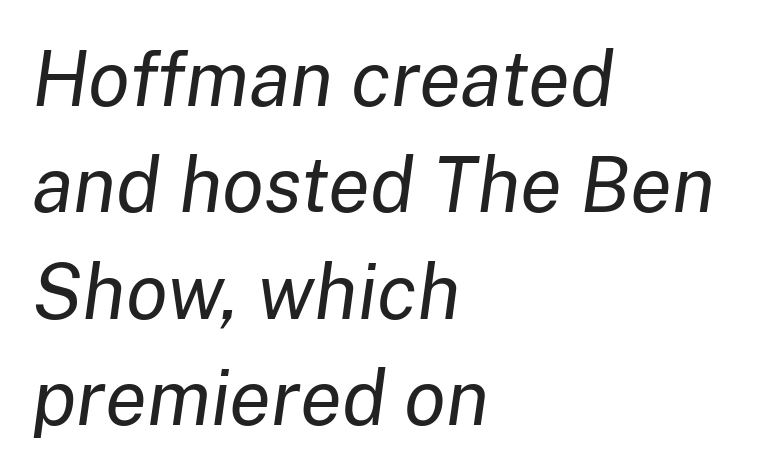
The letterforms sit shoulder to shoulder at normal distance. There's an unmistakable incline to the writing here. The face looks like a standard text weight, possibly lighter. The passage shown is typed in a proportional face where columns would drift. The string is rendered with underlining switched off.
